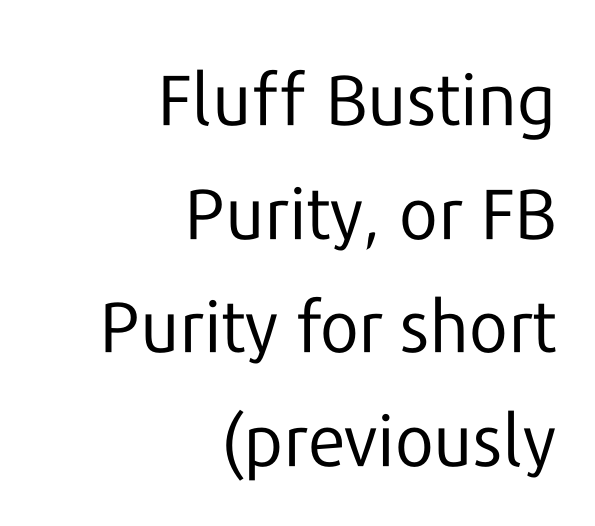
Q: Is the text bold? A: No.
Q: Is the text italic (slanted)? A: No, it is upright.
Q: Is the typeface a serif or a sans-serif typeface? A: Sans-serif.
Q: Is the text underlined? A: No.
Q: How is the paragraph aligned? A: Right-aligned.
Q: Is the spacing between letters normal or unusually wide? A: Normal.
Q: Is the spacing between lines tight, normal or loose? A: Normal.
Q: Width (condensed, normal, or wide)? A: Normal.
Q: Stroke contrast? A: Low.
Q: x-height? A: Medium.
Q: Monospaced? A: No.
